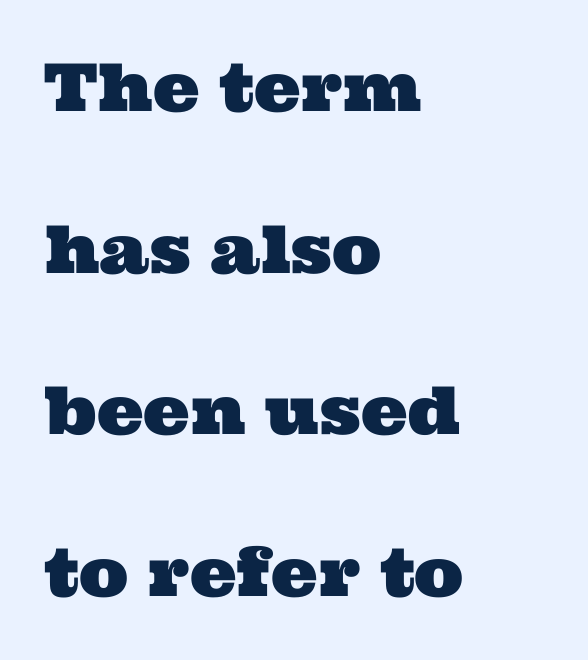
The image shows 66 px wide serif type; set left-aligned, loose line spacing (2.45x), normal letter spacing, not underlined; medium stroke contrast and a medium x-height.
